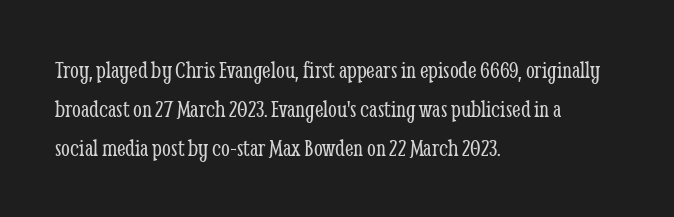
{"italic": "no", "bold": "no", "underline": "no", "align": "left", "line_spacing": "normal", "line_spacing_ratio": 1.56, "letter_spacing": "normal", "letter_spacing_em": 0.0, "glyph_px": 25}
